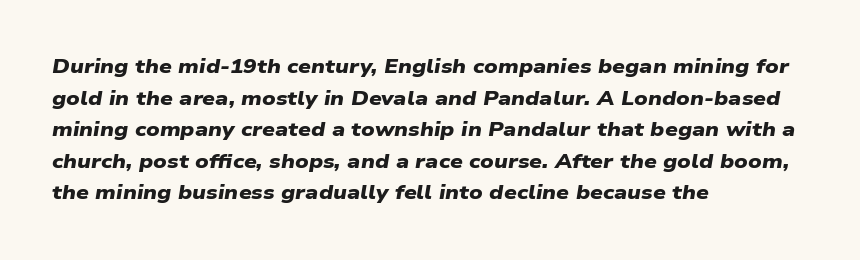
Q: Is the text bold? A: Yes.
Q: Is the text underlined? A: No.
Q: How is the paragraph aligned? A: Left-aligned.
Q: Is the spacing between letters normal or unusually wide? A: Normal.
Q: Is the spacing between lines tight, normal or loose? A: Normal.
